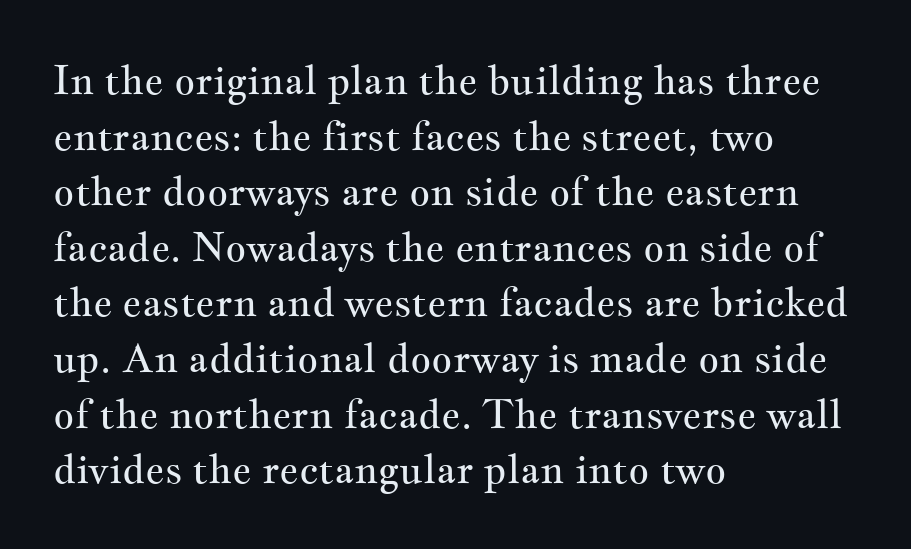
The image shows 40 px regular-weight, wide serif type, upright; set left-aligned, normal line spacing (1.39x), normal letter spacing, not underlined; medium stroke contrast and a small x-height.
